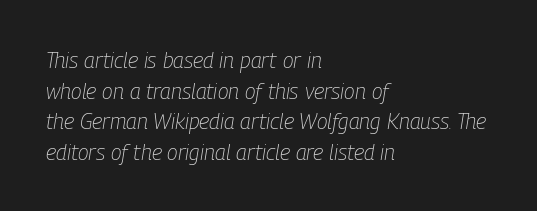
The image shows 22 px text type, italic (leaning right); set left-aligned, normal line spacing (1.39x), normal letter spacing, not underlined.
